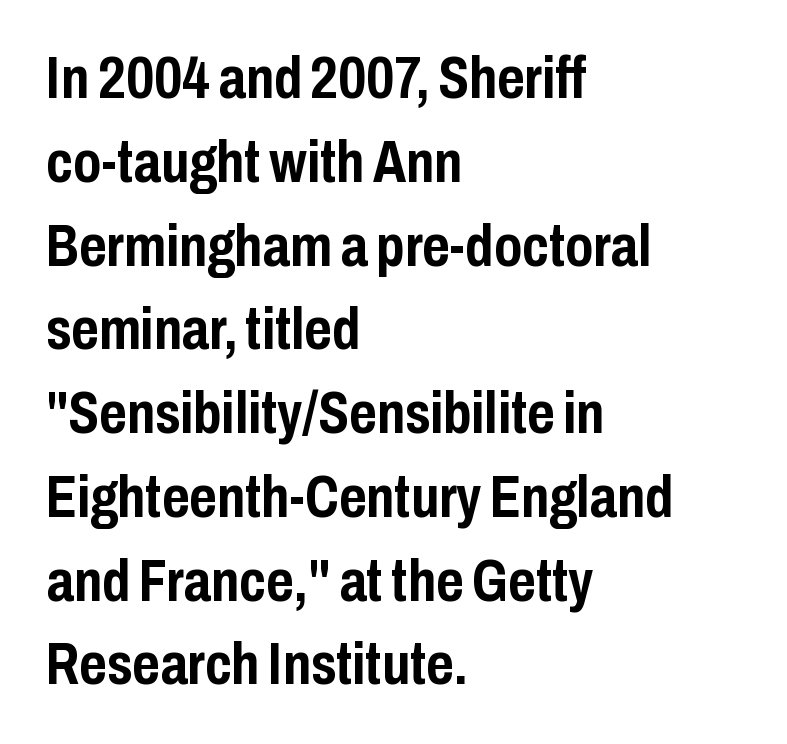
{"serif": "no", "italic": "no", "bold": "yes", "weight": "semibold", "width": "condensed", "stroke_contrast": "low", "x_height": "medium", "monospaced": "no", "underline": "no", "align": "left", "line_spacing": "normal", "line_spacing_ratio": 1.42, "letter_spacing": "normal", "letter_spacing_em": 0.0, "glyph_px": 59}
